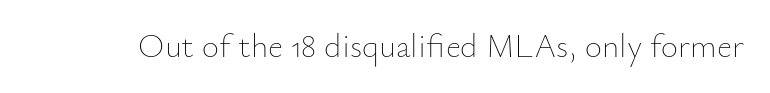
Q: Is the text bold? A: No.
Q: Is the text italic (slanted)? A: No, it is upright.
Q: Is the text underlined? A: No.
Q: Is the spacing between letters normal or unusually wide? A: Normal.
Q: Width (condensed, normal, or wide)? A: Normal.
Q: Stroke contrast? A: Low.
Q: x-height? A: Small.
Q: Monospaced? A: No.
